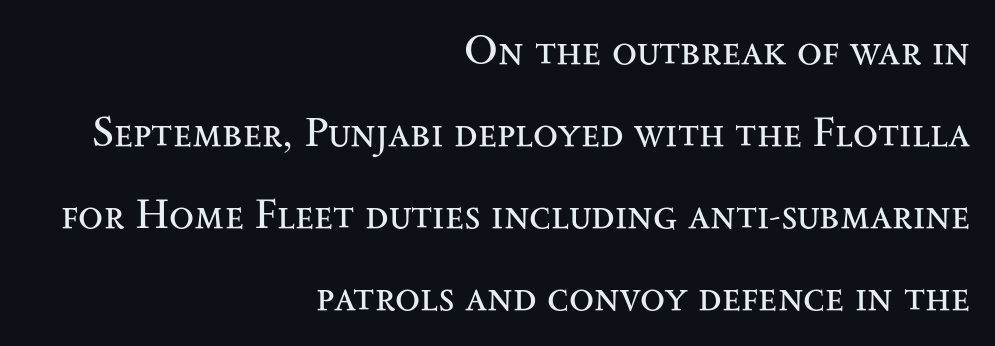
Any mark beneath the type? The region is blank. Is the type heavy? It reads as light-to-regular instead. The face used here is proportionally spaced, like ordinary book or web type. Tracking value appears to be zero — textbook default spacing.
